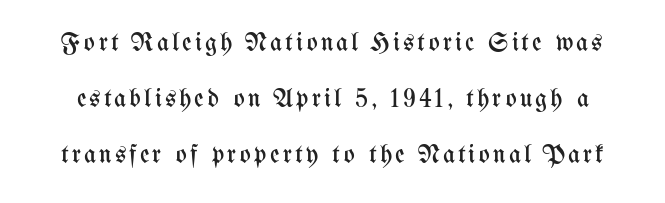
The image shows 26 px text type, upright; set loose line spacing (2.16x), not underlined.
